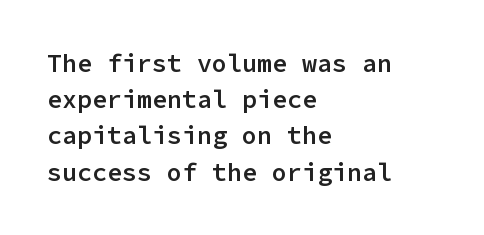
Caption: semibold face, moderately heavy strokes. Type without underlining. Quick note: interline space is typical. Vertical strokes here are truly vertical. Caption: multi-line text, flush left, ragged right.
